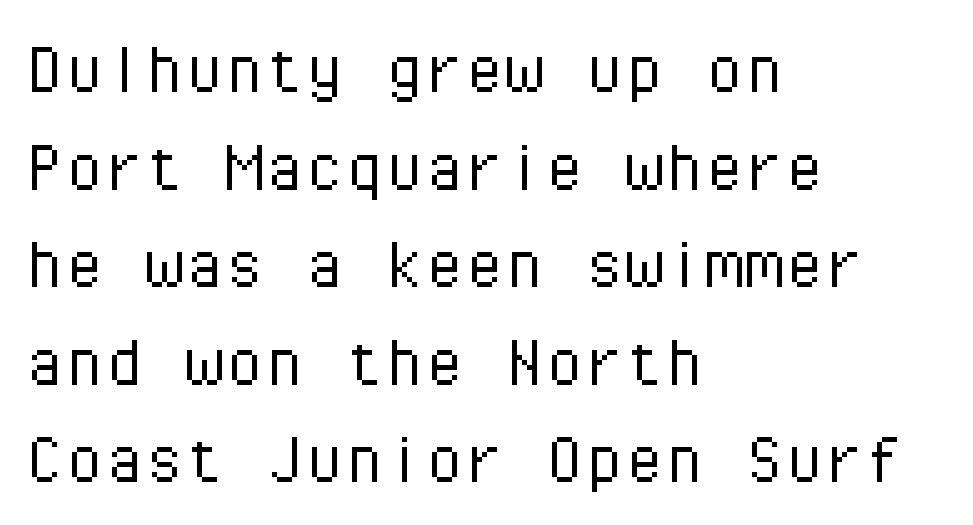
The image shows 80 px light sans-serif type, upright, monospaced; set left-aligned, line spacing 1.22x, normal letter spacing, not underlined; low stroke contrast and a medium x-height.
